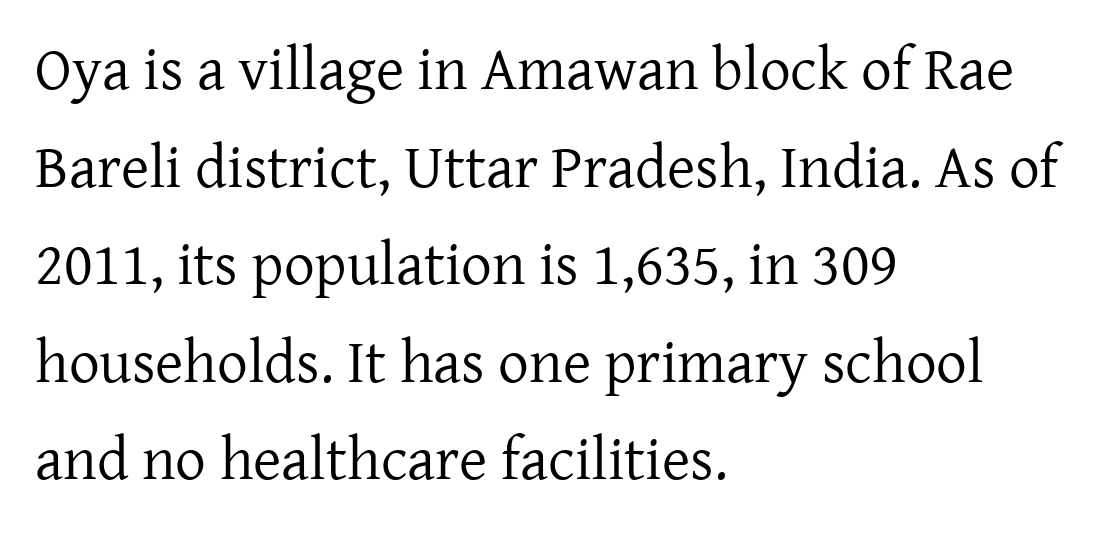
The image shows 61 px regular-weight serif type, upright; set left-aligned, normal line spacing (1.6x), normal letter spacing, not underlined; low stroke contrast and a medium x-height.
